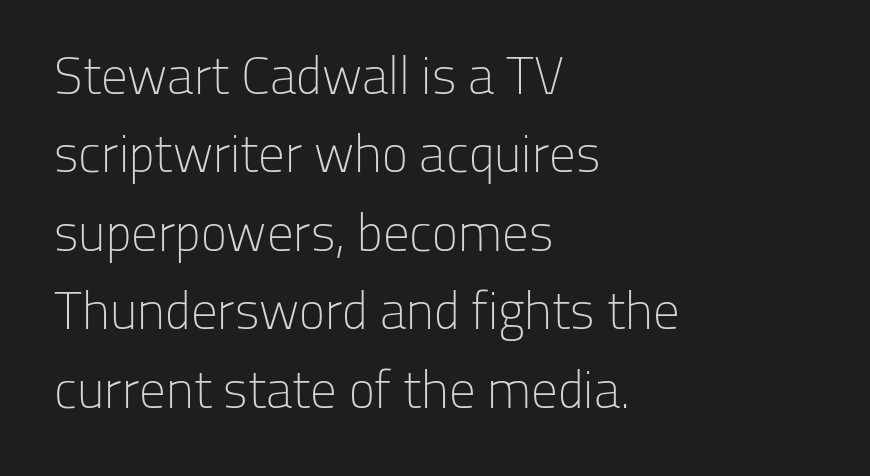
The image shows 53 px light sans-serif type, upright; set left-aligned, normal line spacing (1.48x), normal letter spacing, not underlined; low stroke contrast and a medium x-height.
